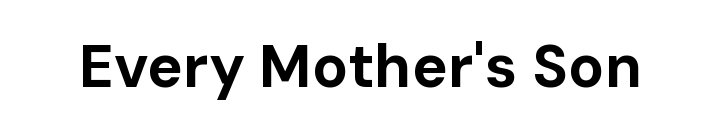
{"serif": "no", "italic": "no", "bold": "yes", "weight": "bold", "width": "normal", "stroke_contrast": "low", "x_height": "medium", "monospaced": "no", "underline": "no", "letter_spacing": "normal", "letter_spacing_em": 0.0, "glyph_px": 60}
